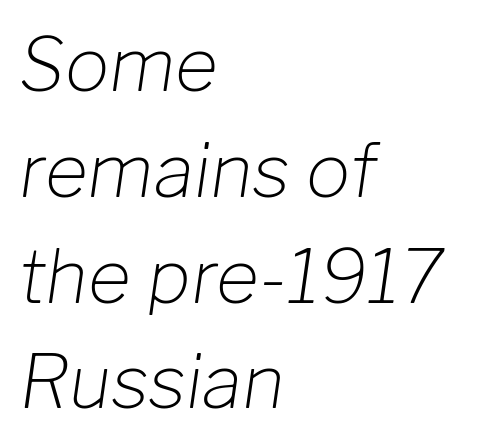
{"italic": "yes", "lean": "right", "slant_degrees": 8, "bold": "no", "weight": "light", "width": "normal", "stroke_contrast": "low", "x_height": "medium", "monospaced": "no", "underline": "no", "align": "left", "line_spacing": "normal", "line_spacing_ratio": 1.43, "letter_spacing": "normal", "letter_spacing_em": 0.0, "glyph_px": 74}
